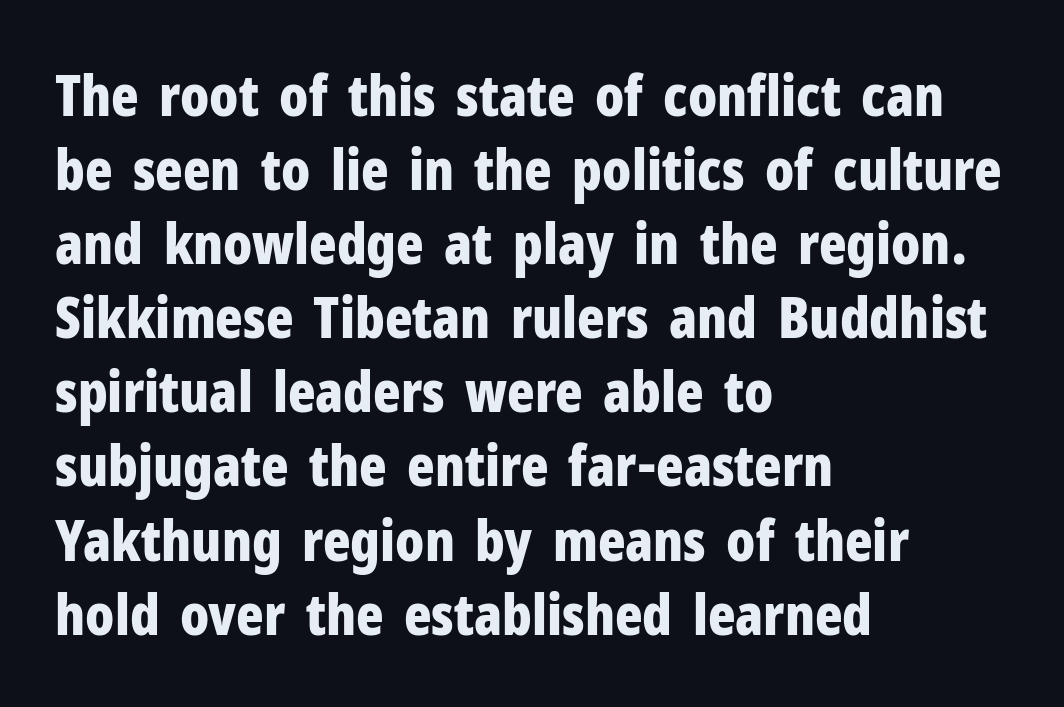
The image shows 57 px bold, condensed sans-serif type, upright; set left-aligned, normal line spacing (1.3x), normal letter spacing, not underlined; low stroke contrast and a medium x-height.
